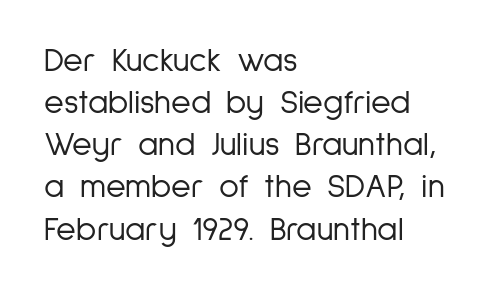
Q: Is the text bold? A: No.
Q: Is the text italic (slanted)? A: No, it is upright.
Q: Is the typeface a serif or a sans-serif typeface? A: Sans-serif.
Q: Is the text underlined? A: No.
Q: How is the paragraph aligned? A: Left-aligned.
Q: Is the spacing between letters normal or unusually wide? A: Normal.
Q: Width (condensed, normal, or wide)? A: Condensed.
Q: Stroke contrast? A: Low.
Q: x-height? A: Medium.
Q: Monospaced? A: No.
